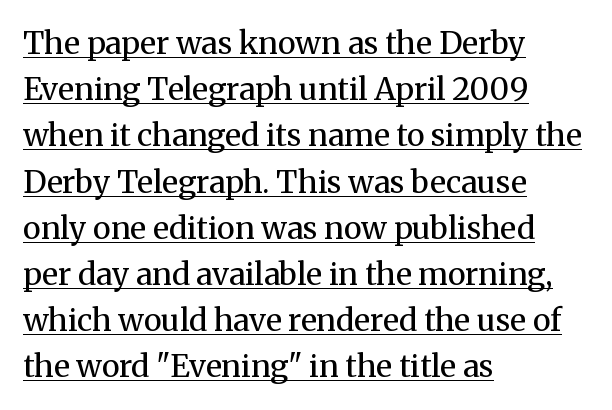
{"serif": "yes", "italic": "no", "bold": "no", "weight": "regular", "width": "normal", "stroke_contrast": "medium", "x_height": "medium", "monospaced": "no", "underline": "yes", "align": "left", "line_spacing": "normal", "line_spacing_ratio": 1.49, "letter_spacing": "normal", "letter_spacing_em": 0.0, "glyph_px": 31}
